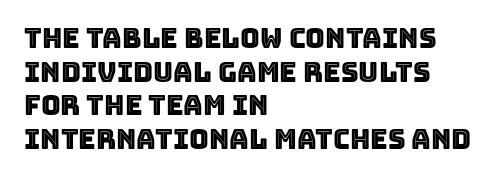
This is the regular roman posture of the typeface. Does extra space separate the letters? No, they use regular spacing. One-word summary of the alignment: left. How would I describe the line gaps? Plain and ordinary.
